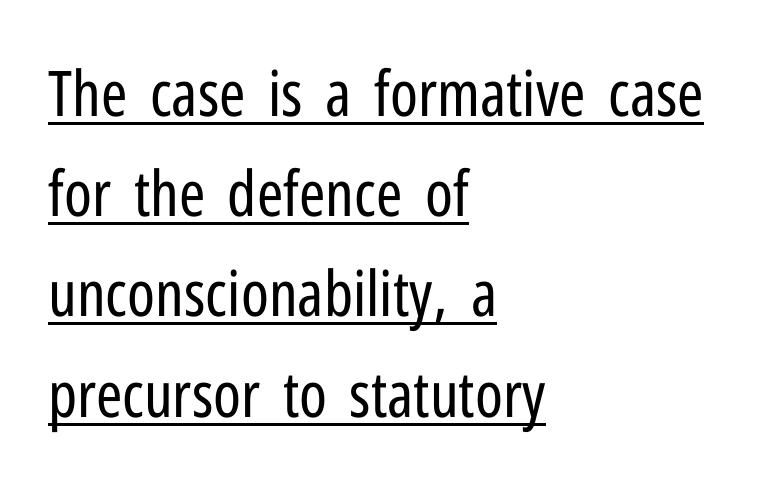
Letters have the restrained weight of plain body copy at most. What kind of face is this? One without serifs — a sans. Students, observe: this is what conventionally led text looks like. Does the copy run flush right? No — it runs flush left. Is there an underline? Yes — a line sits under the letters. Think of a printed novel: that variable character pitch is what you see here.
